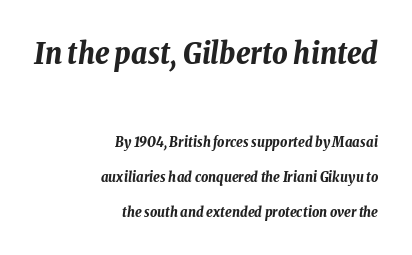
{"italic": "yes", "lean": "right", "slant_degrees": 8, "bold": "yes", "weight": "bold", "width": "condensed", "stroke_contrast": "low", "x_height": "medium", "monospaced": "no", "underline": "no", "align": "right", "line_spacing": "loose", "line_spacing_ratio": 2.5, "letter_spacing": "normal", "letter_spacing_em": 0.0, "larger_block": "first", "size_ratio": 2.14, "glyph_px": 30}
